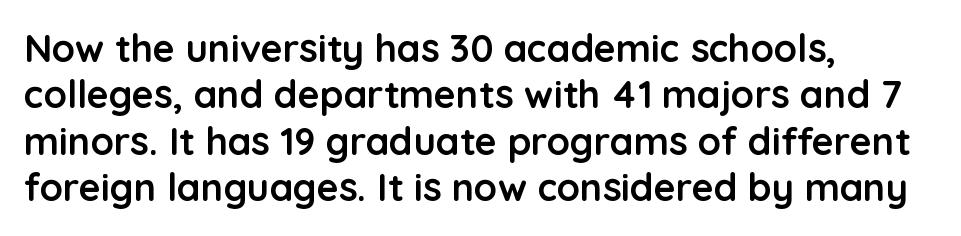
Q: Is the text bold? A: Yes.
Q: Is the text italic (slanted)? A: No, it is upright.
Q: Is the typeface a serif or a sans-serif typeface? A: Sans-serif.
Q: Is the text underlined? A: No.
Q: How is the paragraph aligned? A: Left-aligned.
Q: Is the spacing between letters normal or unusually wide? A: Normal.
Q: Width (condensed, normal, or wide)? A: Normal.
Q: Stroke contrast? A: Low.
Q: x-height? A: Medium.
Q: Monospaced? A: No.
